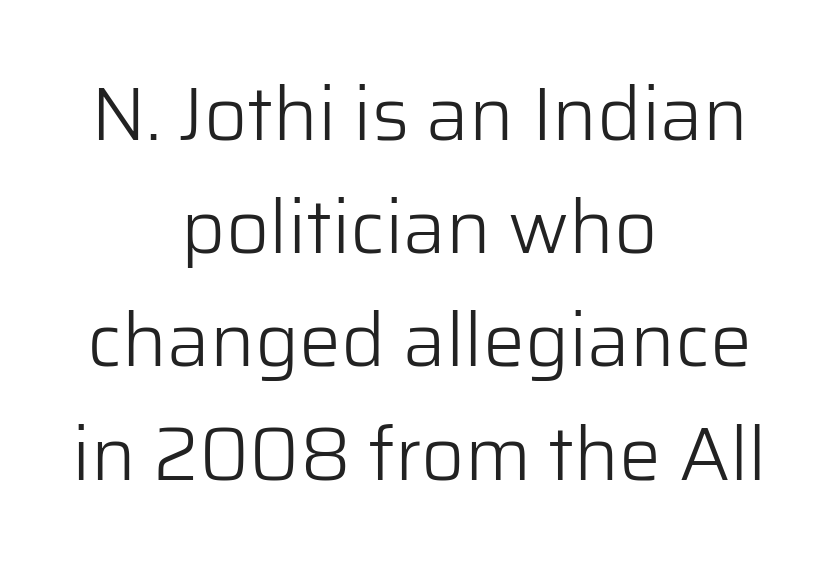
Notice how the passage keeps no hard edge, just a central spine. Normally led — the rows are evenly, conventionally spaced. The gap between lines stays unmarked. Unlike a traditional serif, this face leaves its strokes unadorned. What stands out about the letter spacing? Nothing — it is the standard amount. Do the characters align in a grid? No, the font is proportional.
